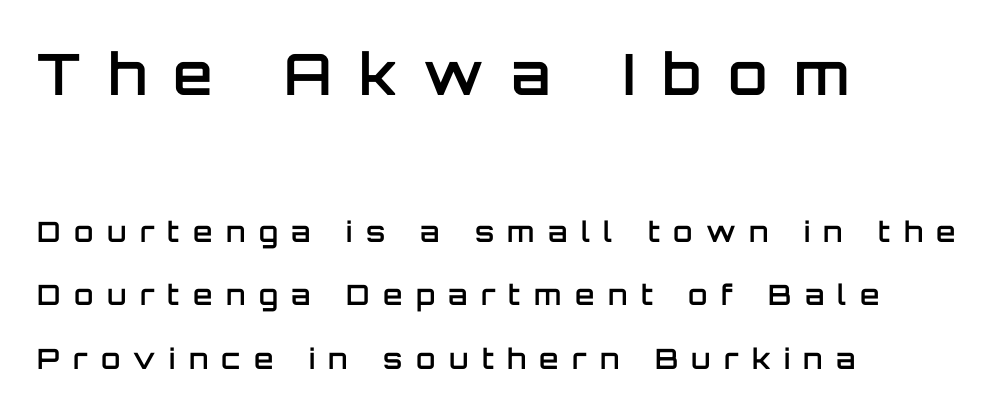
The image shows 57 px semibold sans-serif type, upright; set left-aligned, loose line spacing (2.28x), unusually wide letter spacing (+0.48 em), not underlined; the first (top) block is 2.04x larger; low stroke contrast and a large x-height.
